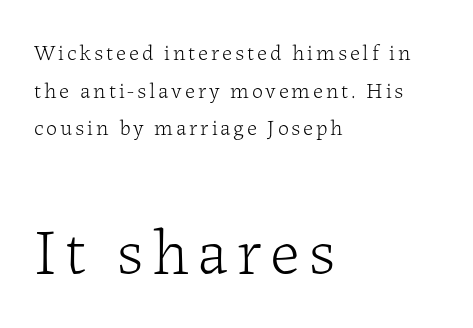
{"serif": "yes", "italic": "no", "bold": "no", "weight": "light", "width": "normal", "stroke_contrast": "low", "x_height": "medium", "monospaced": "no", "underline": "no", "align": "left", "line_spacing_ratio": 1.71, "larger_block": "second", "size_ratio": 2.95, "glyph_px": 65}
